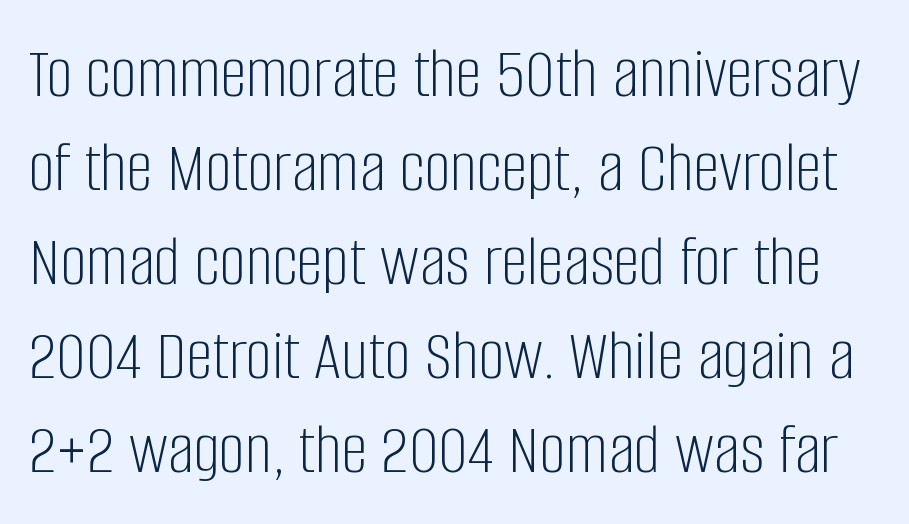
{"serif": "no", "italic": "no", "bold": "no", "weight": "light", "width": "condensed", "stroke_contrast": "low", "x_height": "large", "monospaced": "no", "underline": "no", "line_spacing": "normal", "line_spacing_ratio": 1.27, "letter_spacing": "normal", "letter_spacing_em": 0.0, "glyph_px": 74}
